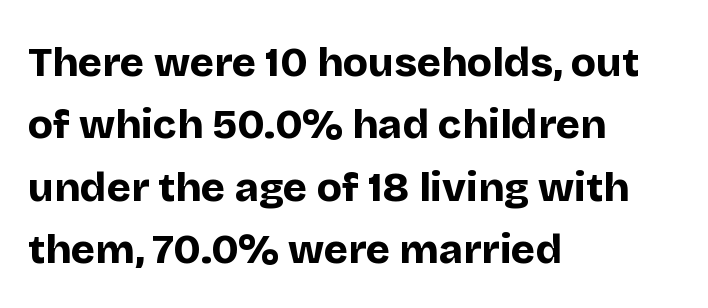
Q: Is the text bold? A: Yes.
Q: Is the text italic (slanted)? A: No, it is upright.
Q: Is the typeface a serif or a sans-serif typeface? A: Sans-serif.
Q: Is the text underlined? A: No.
Q: How is the paragraph aligned? A: Left-aligned.
Q: Is the spacing between letters normal or unusually wide? A: Normal.
Q: Is the spacing between lines tight, normal or loose? A: Normal.
Q: Width (condensed, normal, or wide)? A: Normal.
Q: Stroke contrast? A: Low.
Q: x-height? A: Large.
Q: Monospaced? A: No.
